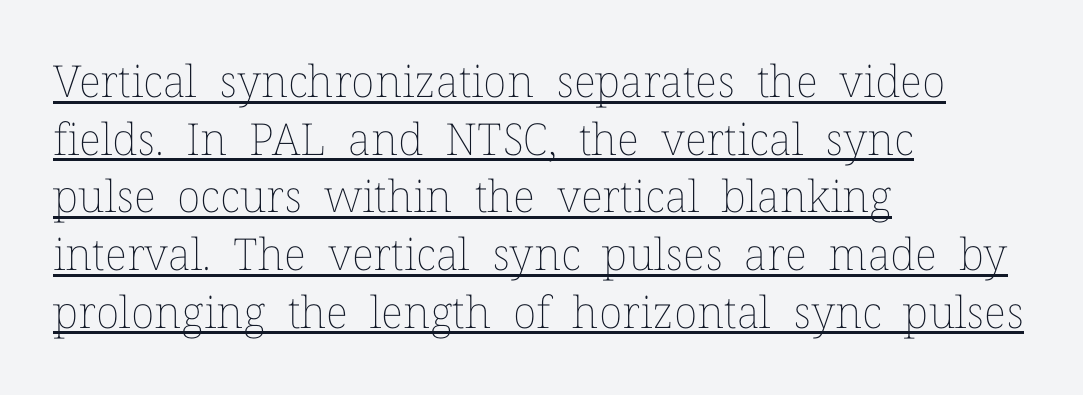
The image shows 44 px thin type, upright; set left-aligned, normal line spacing (1.31x), normal letter spacing, underlined; low stroke contrast and a medium x-height.
